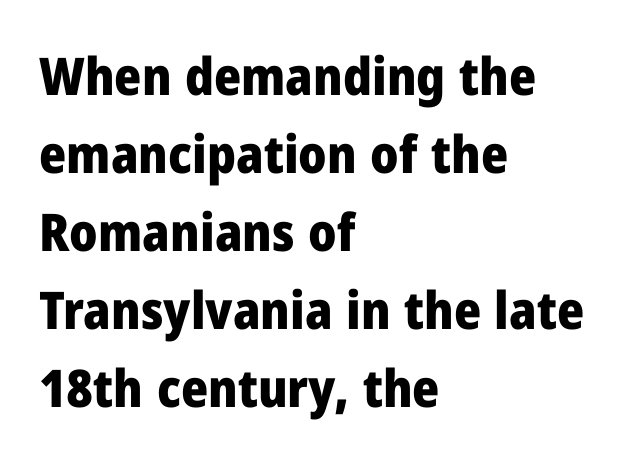
Q: Is the text bold? A: Yes.
Q: Is the text italic (slanted)? A: No, it is upright.
Q: Is the typeface a serif or a sans-serif typeface? A: Sans-serif.
Q: Is the text underlined? A: No.
Q: How is the paragraph aligned? A: Left-aligned.
Q: Is the spacing between letters normal or unusually wide? A: Normal.
Q: Is the spacing between lines tight, normal or loose? A: Normal.
Q: Width (condensed, normal, or wide)? A: Normal.
Q: Stroke contrast? A: Low.
Q: x-height? A: Medium.
Q: Monospaced? A: No.
